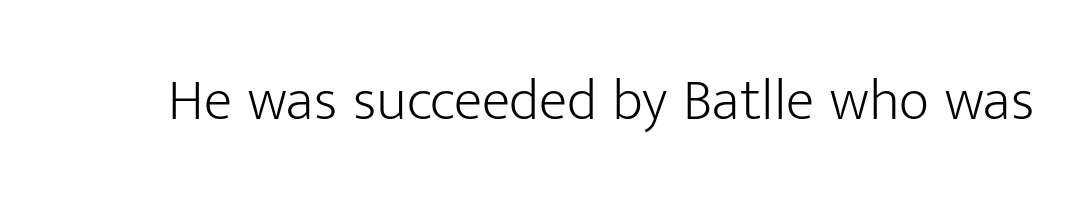
A sans-serif font was chosen for this passage. You could not count columns in this text — the font is proportionally spaced. The words here are not underlined. Tracking value appears to be zero — textbook default spacing. The lettering holds an erect, upright posture throughout. The passage shown is not bold in any degree.
